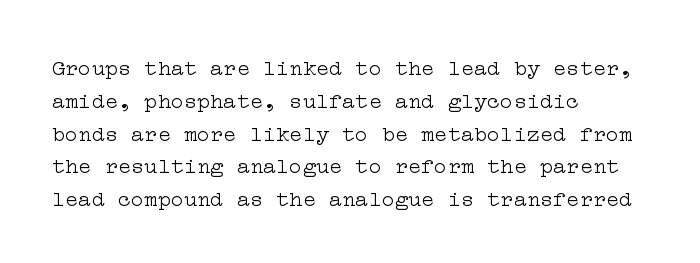
Descender tails drop into unmarked territory. Vertically, the passage feels balanced, rows spaced as you'd expect. The typesetter chose a ragged-right arrangement here. The typography opts for an upright posture over an oblique one. The rendering keeps characters at their native spacing. Stroke mass is kept to a normal reading level or below.
